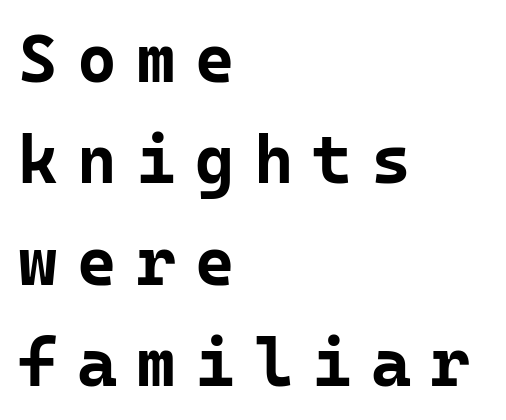
{"serif": "no", "italic": "no", "bold": "yes", "weight": "bold", "width": "normal", "stroke_contrast": "low", "x_height": "medium", "monospaced": "yes", "underline": "no", "align": "left", "line_spacing": "normal", "line_spacing_ratio": 1.49, "letter_spacing": "wide", "letter_spacing_em": 0.28, "glyph_px": 68}
